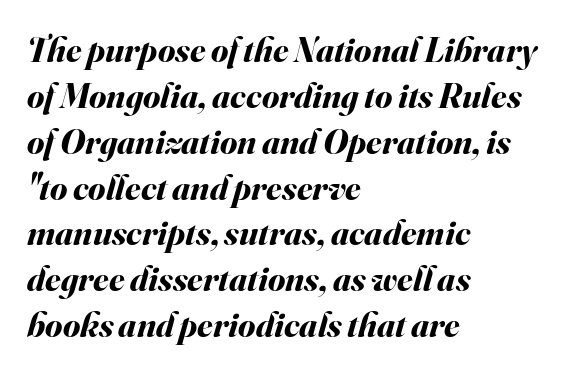
Summary of vertical rhythm: regular, with standard interline spacing. The rendering uses natural spacing where letterforms have individual widths. Heavy-handed strokes throughout: this text is bold. Does the lettering tilt? It does — this is italic. All the whitespace from short lines collects on the right.
